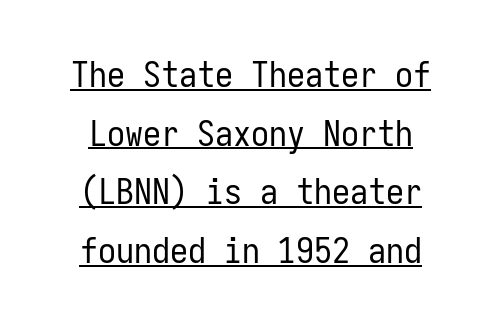
The image shows 36 px regular-weight, condensed sans-serif type, upright, monospaced; set normal line spacing (1.63x), normal letter spacing, underlined; low stroke contrast and a medium x-height.
